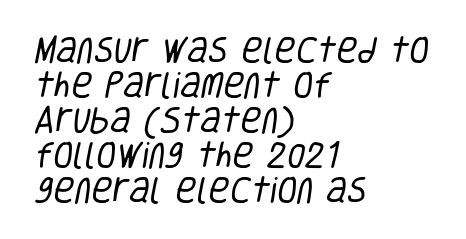
{"serif": "no", "bold": "no", "weight": "regular", "width": "condensed", "stroke_contrast": "low", "x_height": "large", "monospaced": "no", "underline": "no", "align": "left", "line_spacing_ratio": 1.21, "letter_spacing": "normal", "letter_spacing_em": 0.0, "glyph_px": 29}
